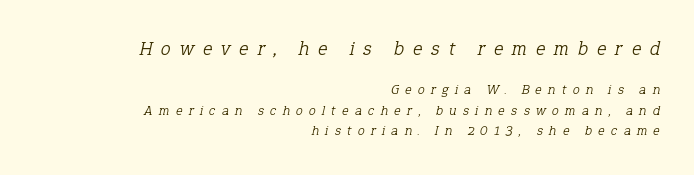
{"italic": "yes", "lean": "right", "slant_degrees": 12, "bold": "no", "underline": "no", "align": "right", "line_spacing": "normal", "line_spacing_ratio": 1.46, "letter_spacing": "wide", "letter_spacing_em": 0.45, "larger_block": "first", "size_ratio": 1.43, "glyph_px": 20}
